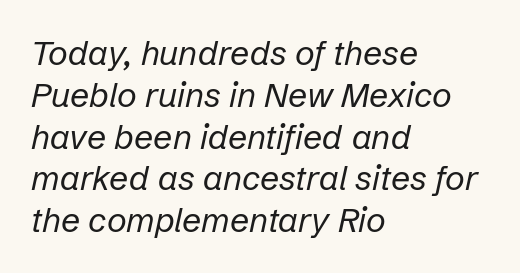
Q: Is the text bold? A: No.
Q: Is the text italic (slanted)? A: Yes, it leans right by about 12 degrees.
Q: Is the text underlined? A: No.
Q: How is the paragraph aligned? A: Left-aligned.
Q: Is the spacing between letters normal or unusually wide? A: Normal.
Q: Width (condensed, normal, or wide)? A: Normal.
Q: Stroke contrast? A: Low.
Q: x-height? A: Medium.
Q: Monospaced? A: No.
